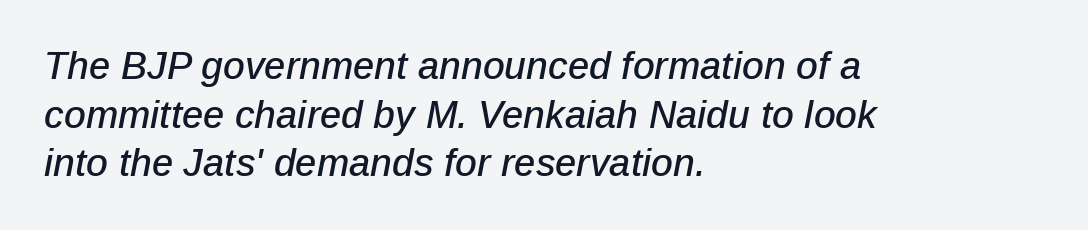
The image shows 38 px text type, italic (leaning right); set left-aligned, normal line spacing (1.28x), normal letter spacing, not underlined; low stroke contrast and a medium x-height.
